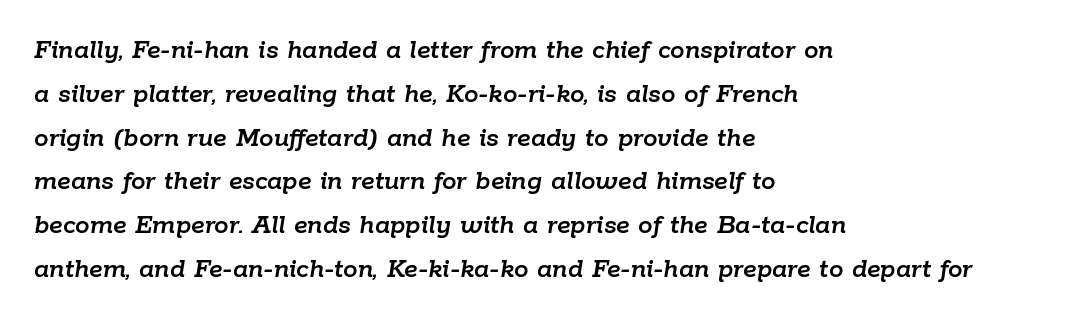
The image shows 29 px text type, italic (leaning right); set left-aligned, normal line spacing (1.51x), normal letter spacing, not underlined; low stroke contrast and a medium x-height.
